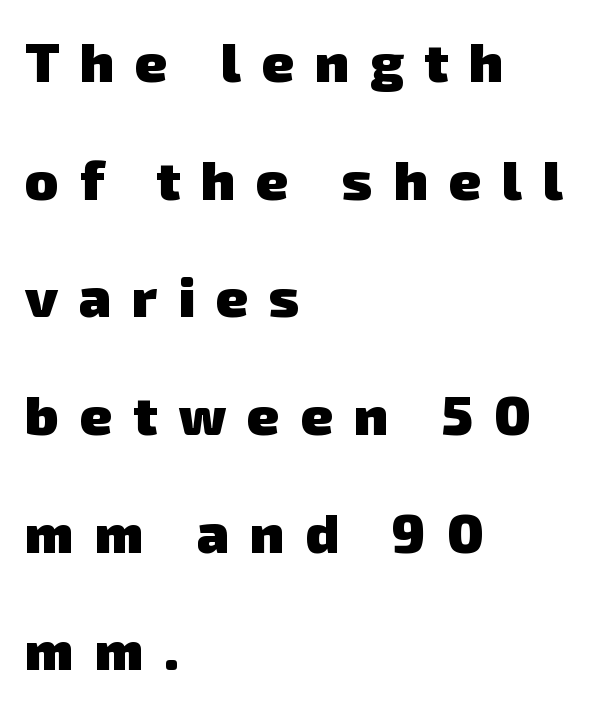
{"serif": "no", "bold": "yes", "weight": "heavy", "width": "normal", "stroke_contrast": "low", "x_height": "medium", "monospaced": "no", "underline": "no", "align": "left", "line_spacing": "loose", "line_spacing_ratio": 2.14, "letter_spacing": "wide", "letter_spacing_em": 0.38, "glyph_px": 55}
